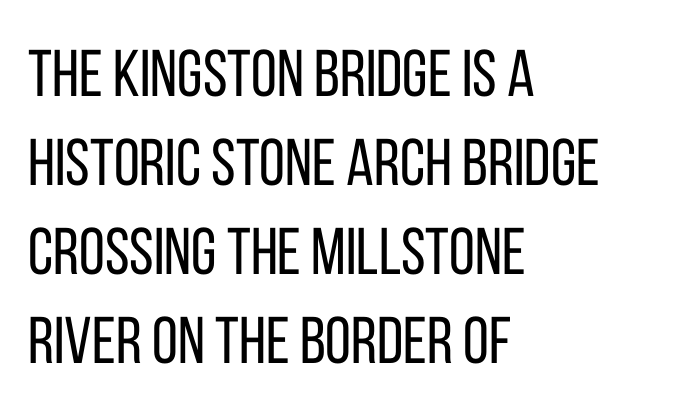
Leading: standard. A typesetter would call this zero additional tracking. The specimen omits any rule beneath the text block's lines. I'd call this a sans setting — the letters go barefoot. The typeface has the unassuming heft of standard copy or less.
